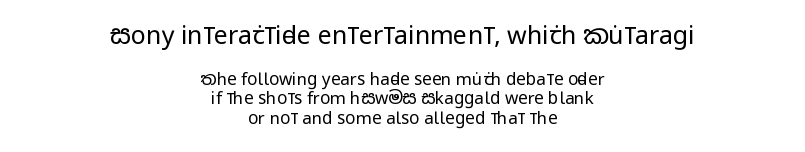
{"italic": "no", "bold": "no", "underline": "no", "align": "center", "line_spacing": "tight", "line_spacing_ratio": 1.13, "letter_spacing": "normal", "letter_spacing_em": 0.0, "larger_block": "first", "size_ratio": 1.47, "glyph_px": 25}
